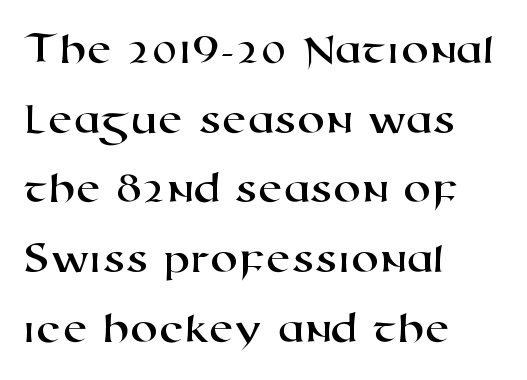
Nope, no serifs anywhere on these letters. The space beneath each line is pristine and unruled. The space between consecutive lines is moderate. The passage is arranged the way most books set body copy — flush left.
